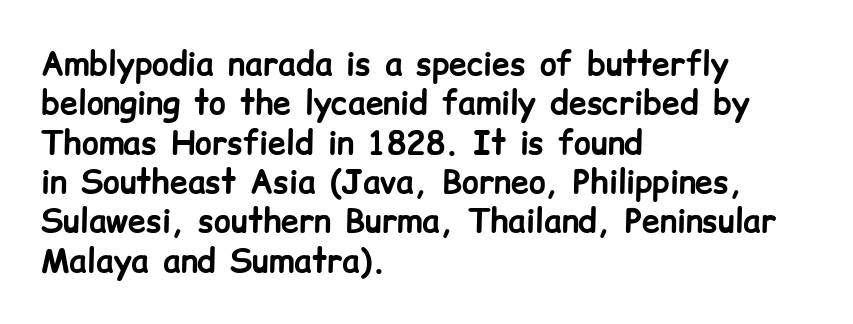
{"serif": "no", "italic": "no", "bold": "yes", "weight": "bold", "width": "normal", "stroke_contrast": "low", "x_height": "medium", "monospaced": "no", "underline": "no", "align": "left", "line_spacing_ratio": 1.23, "letter_spacing": "normal", "letter_spacing_em": 0.0, "glyph_px": 32}
